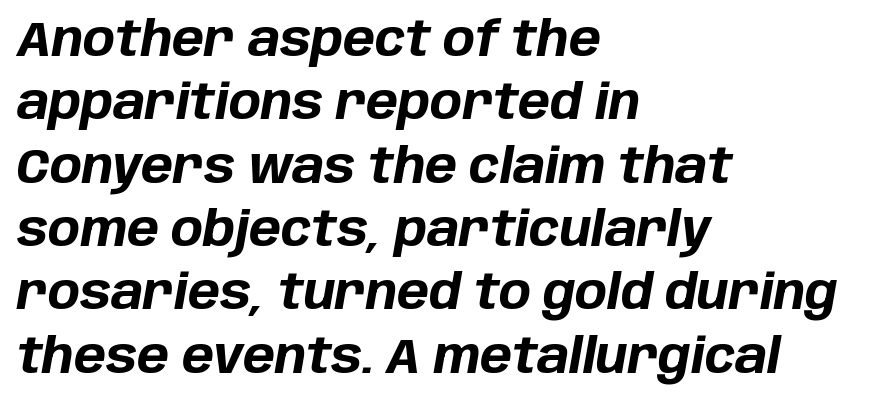
Q: Is the text bold? A: Yes.
Q: Is the text italic (slanted)? A: Yes, it leans right by about 10 degrees.
Q: Is the text underlined? A: No.
Q: How is the paragraph aligned? A: Left-aligned.
Q: Is the spacing between letters normal or unusually wide? A: Normal.
Q: Is the spacing between lines tight, normal or loose? A: Normal.
Q: Width (condensed, normal, or wide)? A: Normal.
Q: Stroke contrast? A: Low.
Q: x-height? A: Large.
Q: Monospaced? A: No.
